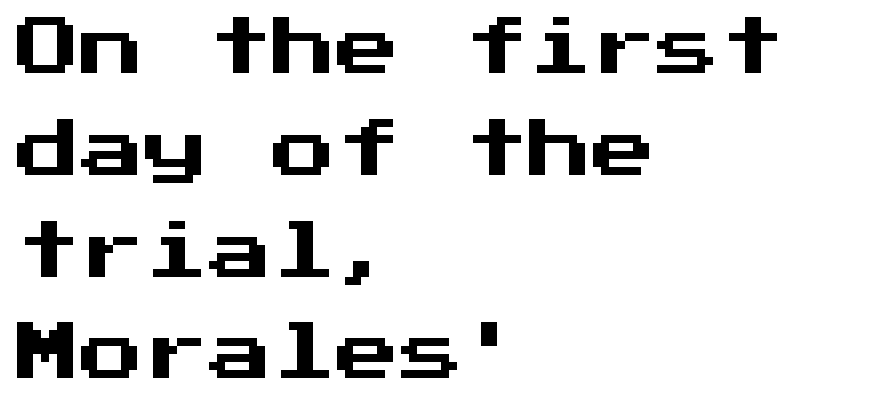
The image shows 64 px sans-serif type, upright, monospaced; set left-aligned, normal line spacing (1.59x), normal letter spacing, not underlined; medium stroke contrast and a medium x-height.
